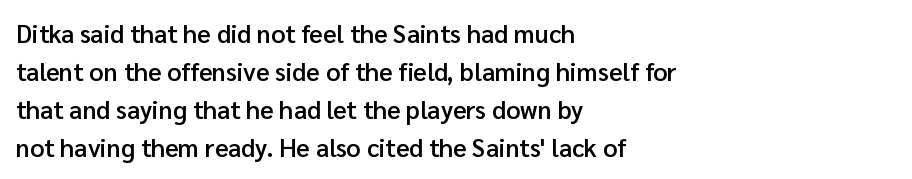
{"italic": "no", "bold": "semi", "underline": "no", "align": "left", "line_spacing": "normal", "line_spacing_ratio": 1.52, "letter_spacing": "normal", "letter_spacing_em": 0.0, "glyph_px": 25}
